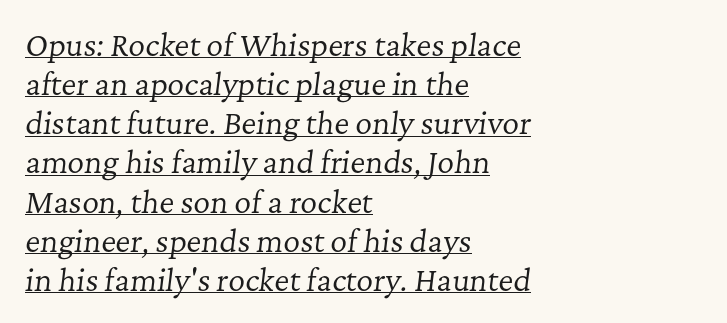
The letters advance in unequal steps, a hallmark of proportional type. Examine the stroke ends and you'll spot serifs. This is oblique type, the kind used for emphasis or titles. Underline: present. Weight: not bold — regular or lighter. Standard letterfit; no display-style spreading of the glyphs.
